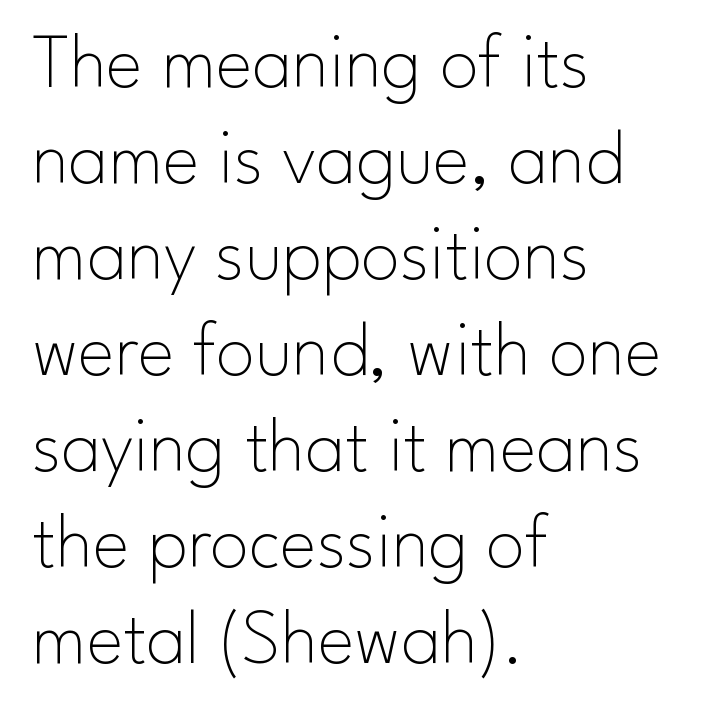
The image shows 78 px thin sans-serif type, upright; set left-aligned, line spacing 1.23x, normal letter spacing, not underlined; low stroke contrast and a small x-height.
